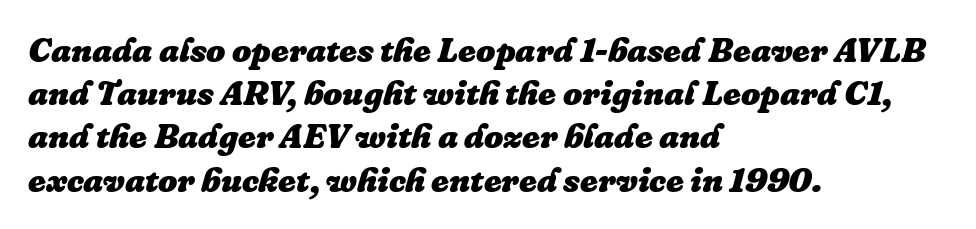
There's an unmistakable incline to the writing here. Caption: bold face, heavy strokes. The passage shown is not underscored anywhere. The passage shown has conventional tracking throughout. The designer left line spacing at the default.
